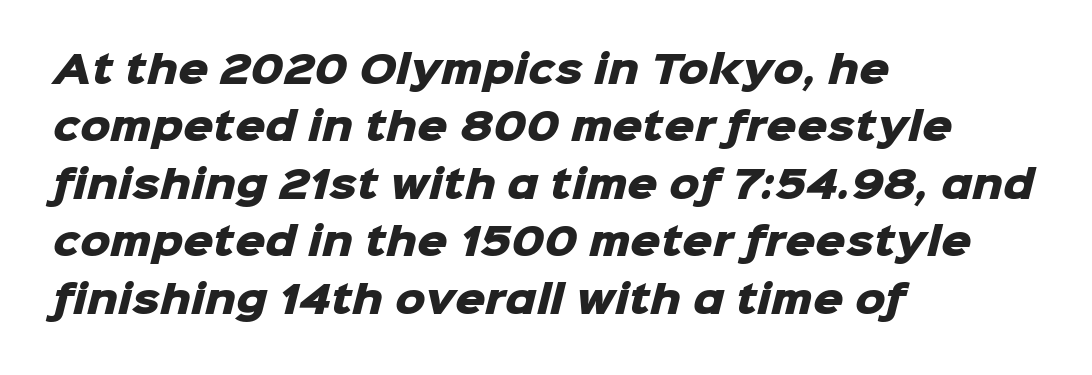
{"serif": "no", "bold": "yes", "weight": "heavy", "width": "normal", "stroke_contrast": "low", "x_height": "medium", "monospaced": "no", "underline": "no", "align": "left", "line_spacing": "normal", "line_spacing_ratio": 1.51, "letter_spacing": "normal", "letter_spacing_em": 0.0, "glyph_px": 38}
